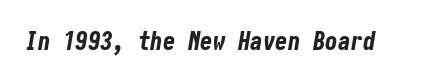
Q: Is the text bold? A: Yes.
Q: Is the text italic (slanted)? A: Yes, it leans right by about 10 degrees.
Q: Is the text underlined? A: No.
Q: Is the spacing between letters normal or unusually wide? A: Normal.
